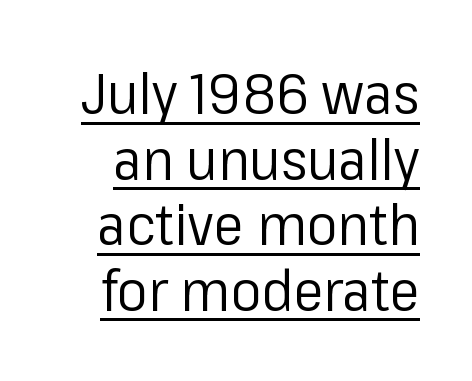
Q: Is the text bold? A: No.
Q: Is the text italic (slanted)? A: No, it is upright.
Q: Is the typeface a serif or a sans-serif typeface? A: Sans-serif.
Q: Is the text underlined? A: Yes.
Q: Is the spacing between letters normal or unusually wide? A: Normal.
Q: Is the spacing between lines tight, normal or loose? A: Tight.
Q: Width (condensed, normal, or wide)? A: Normal.
Q: Stroke contrast? A: Low.
Q: x-height? A: Medium.
Q: Monospaced? A: No.
